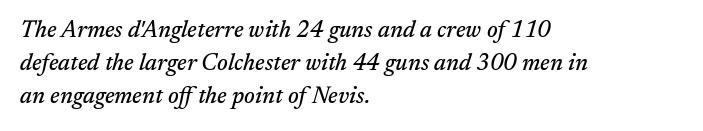
The image shows 23 px text type, italic (leaning right); set left-aligned, normal line spacing (1.44x), normal letter spacing, not underlined.
